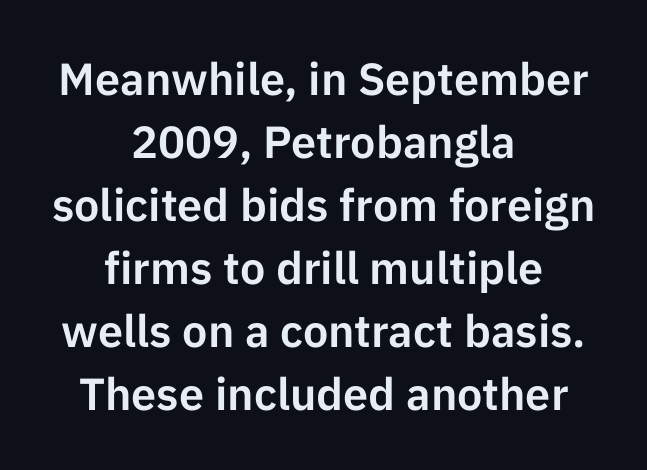
{"serif": "no", "italic": "no", "width": "normal", "stroke_contrast": "low", "x_height": "medium", "monospaced": "no", "underline": "no", "align": "center", "line_spacing": "normal", "line_spacing_ratio": 1.4, "letter_spacing": "normal", "letter_spacing_em": 0.0, "glyph_px": 45}
